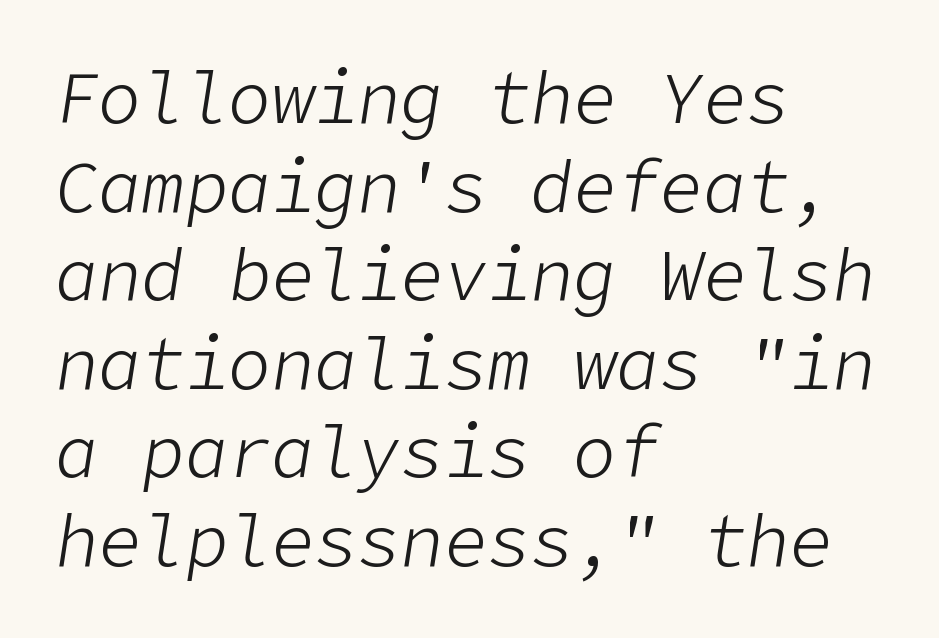
{"italic": "yes", "lean": "right", "slant_degrees": 9, "bold": "no", "weight": "light", "width": "normal", "stroke_contrast": "low", "x_height": "medium", "underline": "no", "align": "left", "line_spacing_ratio": 1.23, "letter_spacing": "normal", "letter_spacing_em": 0.0, "glyph_px": 72}
